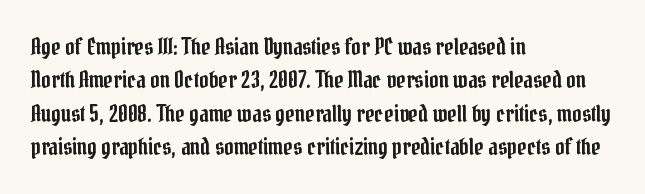
The rendering uses a moderate line-height, typical for paragraphs. These lines were composed using upright roman letters. The gaps between neighbouring characters are ordinary and unremarkable. Has an underline been added? It has not. Line starts are locked; line ends wander.
